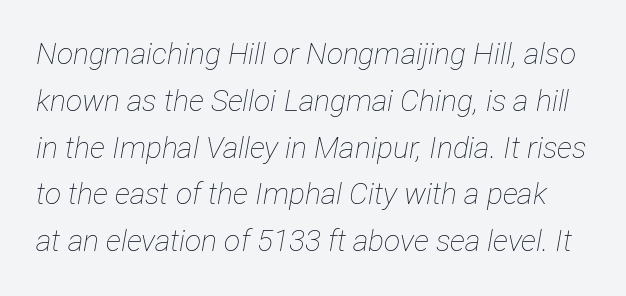
{"italic": "yes", "lean": "right", "slant_degrees": 12, "bold": "no", "weight": "thin", "width": "condensed", "stroke_contrast": "low", "x_height": "medium", "monospaced": "no", "underline": "no", "line_spacing": "normal", "line_spacing_ratio": 1.56, "letter_spacing": "normal", "letter_spacing_em": 0.0, "glyph_px": 30}
